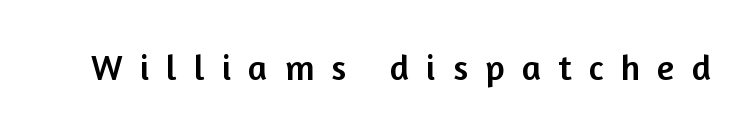
Q: Is the text italic (slanted)? A: No, it is upright.
Q: Is the typeface a serif or a sans-serif typeface? A: Sans-serif.
Q: Is the text underlined? A: No.
Q: Is the spacing between letters normal or unusually wide? A: Unusually wide.
Q: Width (condensed, normal, or wide)? A: Normal.
Q: Stroke contrast? A: Low.
Q: x-height? A: Medium.
Q: Monospaced? A: No.
